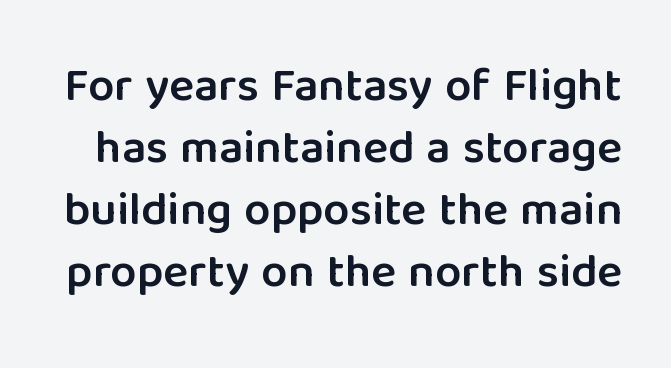
{"serif": "no", "italic": "no", "bold": "semi", "weight": "semibold", "width": "normal", "stroke_contrast": "low", "x_height": "medium", "monospaced": "no", "underline": "no", "line_spacing": "normal", "line_spacing_ratio": 1.32, "letter_spacing": "normal", "letter_spacing_em": 0.0, "glyph_px": 47}
